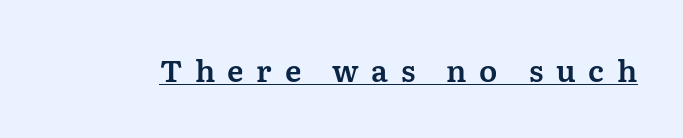
Q: Is the text italic (slanted)? A: No, it is upright.
Q: Is the typeface a serif or a sans-serif typeface? A: Serif.
Q: Is the text underlined? A: Yes.
Q: Is the spacing between letters normal or unusually wide? A: Unusually wide.
Q: Width (condensed, normal, or wide)? A: Normal.
Q: Stroke contrast? A: Medium.
Q: x-height? A: Medium.
Q: Monospaced? A: No.
